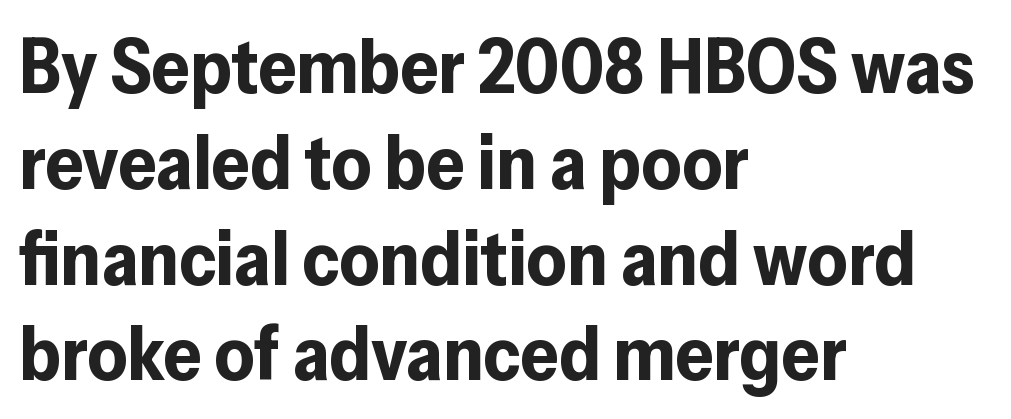
The image shows 76 px bold sans-serif type, upright; set left-aligned, normal line spacing (1.26x), normal letter spacing, not underlined; low stroke contrast and a medium x-height.
